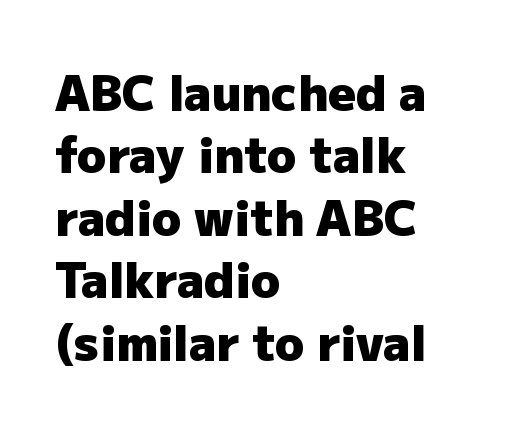
The baseline area is clear. Interline gaps are of average width in this sample. The passage shown is typeset with a sans-serif family. The letters stand upright; this is a roman face. Caption: bold face, heavy strokes.
